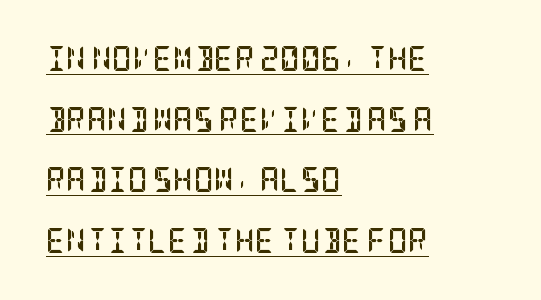
The image shows 25 px bold type, upright; set left-aligned, loose line spacing (2.43x), normal letter spacing, underlined.
